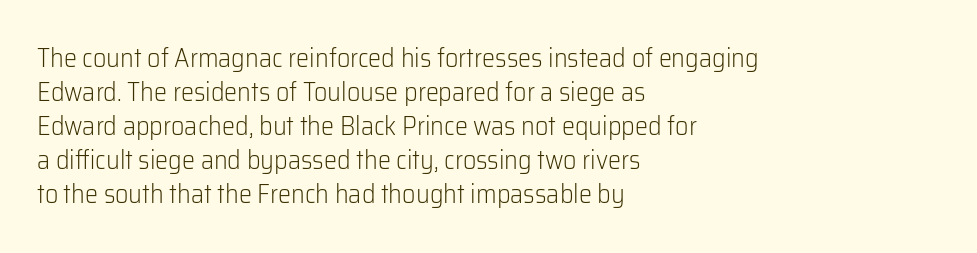
The image shows 26 px text type, upright; set left-aligned, normal line spacing (1.31x), normal letter spacing, not underlined.
